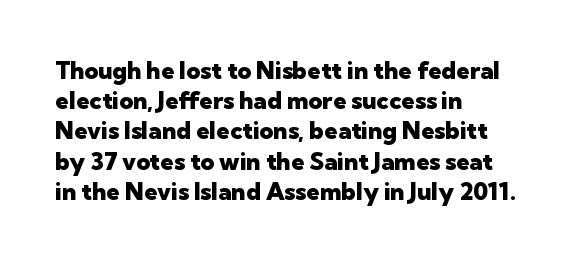
Q: Is the text bold? A: Yes.
Q: Is the text italic (slanted)? A: No, it is upright.
Q: Is the text underlined? A: No.
Q: How is the paragraph aligned? A: Left-aligned.
Q: Is the spacing between letters normal or unusually wide? A: Normal.
Q: Is the spacing between lines tight, normal or loose? A: Normal.
